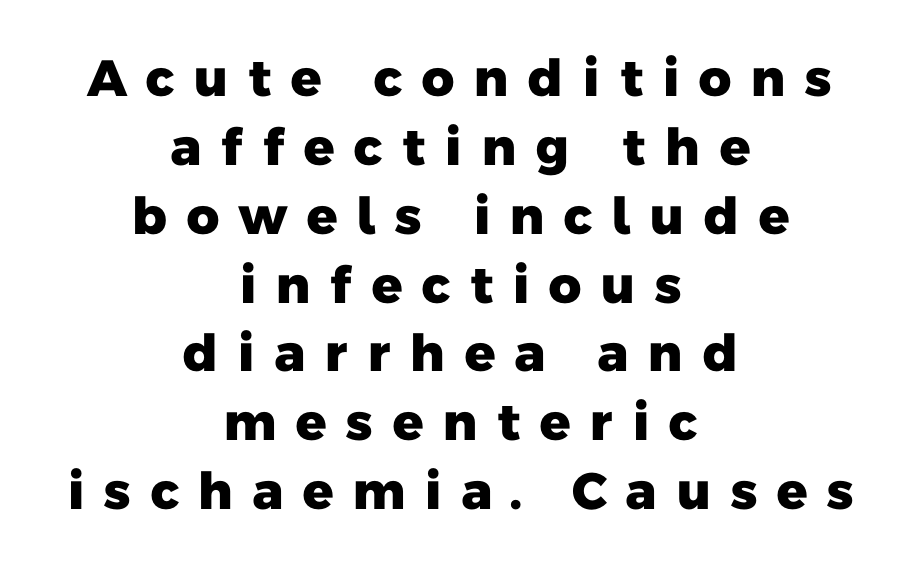
The image shows 51 px heavy sans-serif type; set centered, normal line spacing (1.35x), unusually wide letter spacing (+0.35 em), not underlined; low stroke contrast and a medium x-height.
